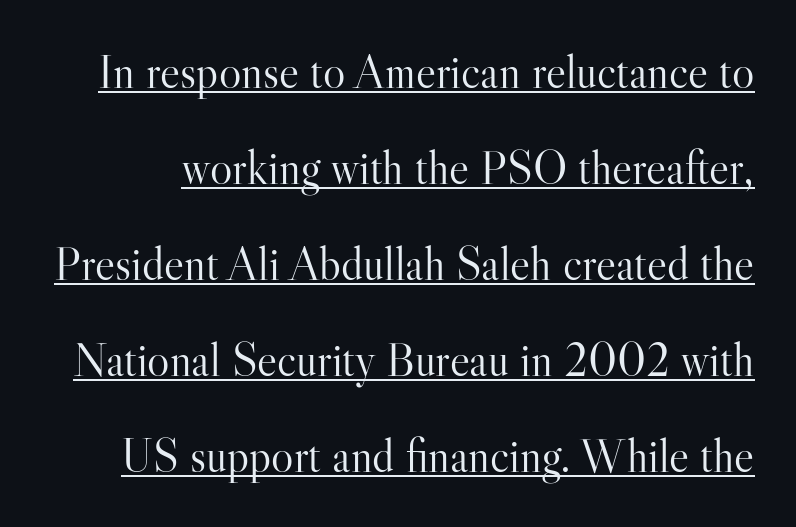
{"serif": "yes", "italic": "no", "bold": "no", "weight": "light", "width": "normal", "stroke_contrast": "high", "x_height": "small", "monospaced": "no", "underline": "yes", "line_spacing": "loose", "line_spacing_ratio": 2.04, "letter_spacing": "normal", "letter_spacing_em": 0.0, "glyph_px": 47}
